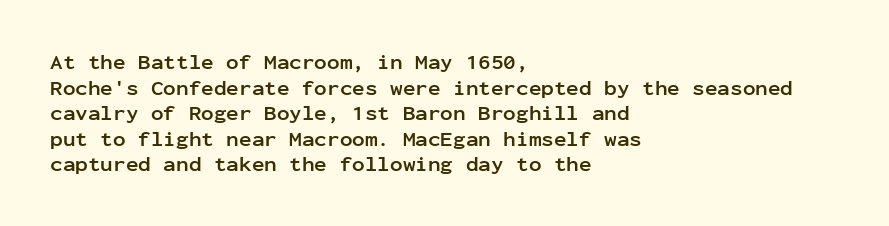
Q: Is the text bold? A: Yes.
Q: Is the text italic (slanted)? A: No, it is upright.
Q: Is the text underlined? A: No.
Q: How is the paragraph aligned? A: Left-aligned.
Q: Is the spacing between letters normal or unusually wide? A: Normal.
